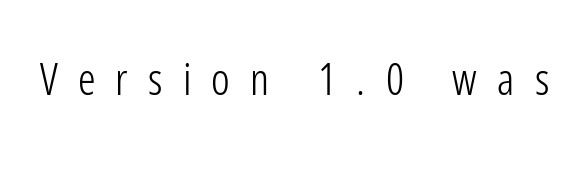
The image shows 44 px light, condensed sans-serif type, upright; set unusually wide letter spacing (+0.46 em), not underlined; low stroke contrast and a medium x-height.
